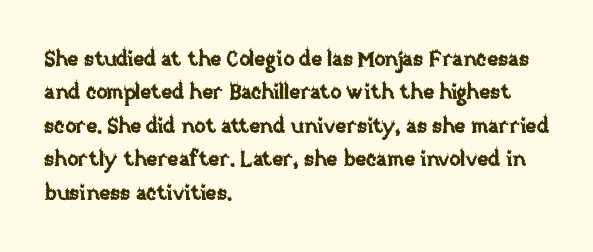
Nobody drew a line under any word here. A student would call this left alignment; a typographer would say flush left, rag right. Rendered with straight, roman letterforms. In terms of leading, this rendering sits right in the middle. Characters follow at the spacing the type designer built in.
